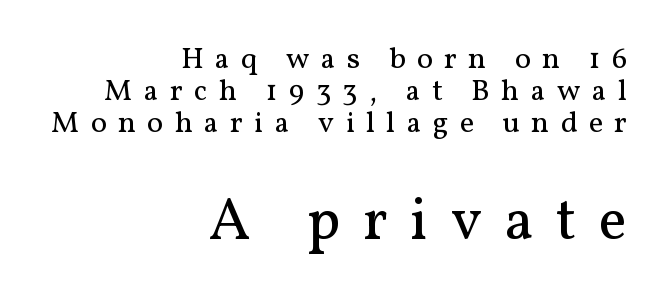
{"serif": "yes", "italic": "no", "bold": "no", "weight": "regular", "width": "normal", "stroke_contrast": "medium", "x_height": "medium", "monospaced": "no", "underline": "no", "align": "right", "line_spacing": "tight", "line_spacing_ratio": 1.07, "letter_spacing": "wide", "letter_spacing_em": 0.38, "larger_block": "second", "size_ratio": 1.97, "glyph_px": 59}
